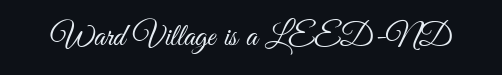
{"serif": "no", "bold": "no", "weight": "light", "width": "condensed", "stroke_contrast": "medium", "x_height": "small", "monospaced": "no", "underline": "no", "letter_spacing": "normal", "letter_spacing_em": 0.0, "glyph_px": 32}
